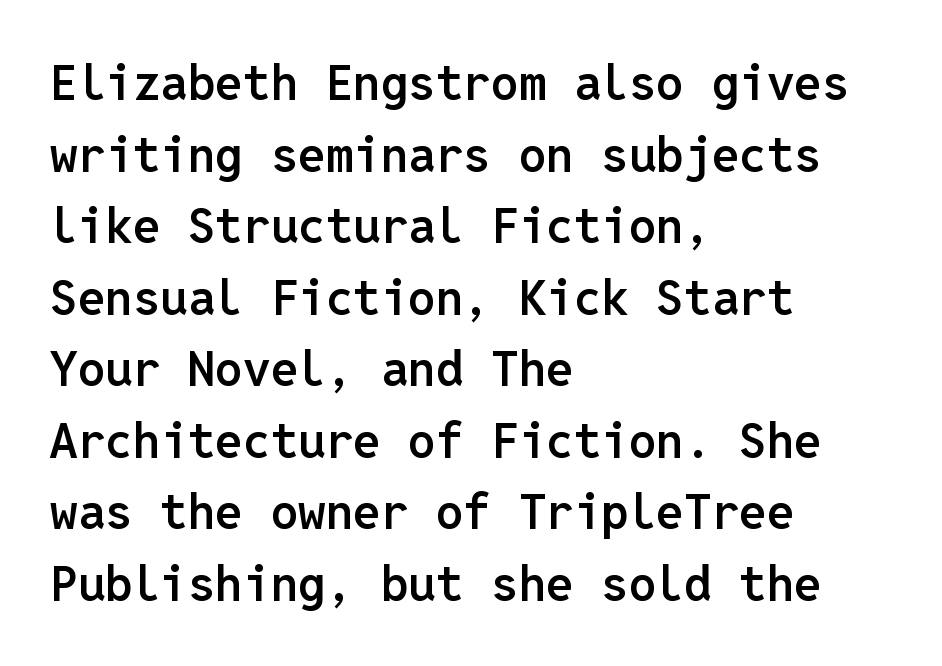
The image shows 49 px semibold sans-serif type, upright, monospaced; set left-aligned, normal line spacing (1.46x), normal letter spacing, not underlined; low stroke contrast and a medium x-height.
